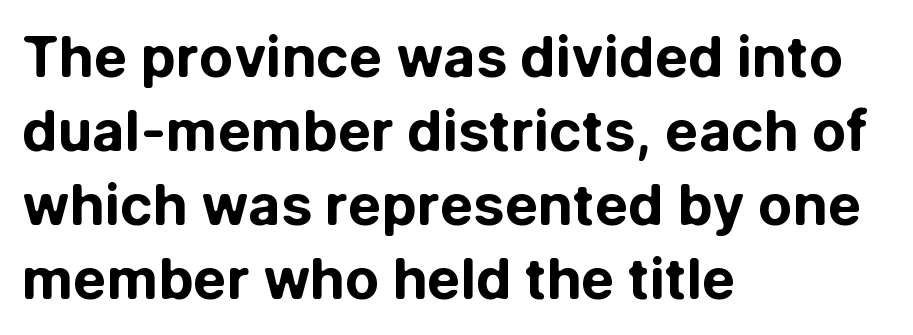
Q: Is the text bold? A: Yes.
Q: Is the text italic (slanted)? A: No, it is upright.
Q: Is the typeface a serif or a sans-serif typeface? A: Sans-serif.
Q: Is the text underlined? A: No.
Q: How is the paragraph aligned? A: Left-aligned.
Q: Is the spacing between letters normal or unusually wide? A: Normal.
Q: Is the spacing between lines tight, normal or loose? A: Normal.
Q: Width (condensed, normal, or wide)? A: Normal.
Q: Stroke contrast? A: Low.
Q: x-height? A: Medium.
Q: Monospaced? A: No.
